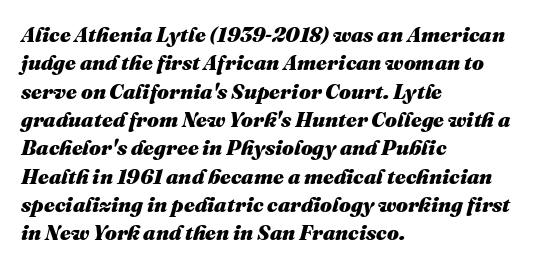
Q: Is the text bold? A: Yes.
Q: Is the text italic (slanted)? A: Yes, it leans right by about 16 degrees.
Q: Is the text underlined? A: No.
Q: How is the paragraph aligned? A: Left-aligned.
Q: Is the spacing between letters normal or unusually wide? A: Normal.
Q: Is the spacing between lines tight, normal or loose? A: Normal.
